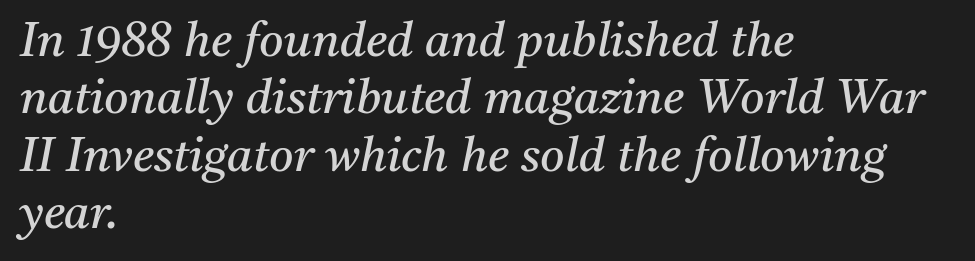
This rendering leaves character spacing at its baseline value. The setting favours the left margin, as ordinary paragraphs usually do. Check under the words: just untouched page. Slant detected: the letters are inclined. Character widths vary here, with narrow letters taking less room than wide ones. Vertical stems look standard width or narrower in stroke.
